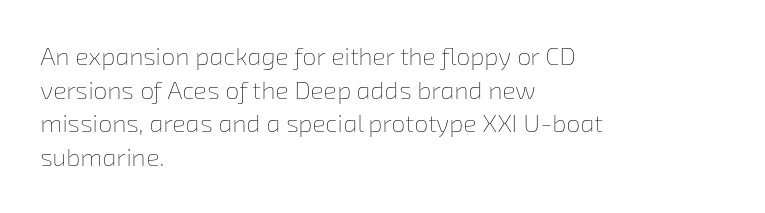
This reads as an unemphasized weight, regular at the heaviest. Honestly, the row spacing looks completely unremarkable. The paragraph shown leans on its left margin. The passage shown has conventional tracking throughout. Descenders hang freely into open space.
